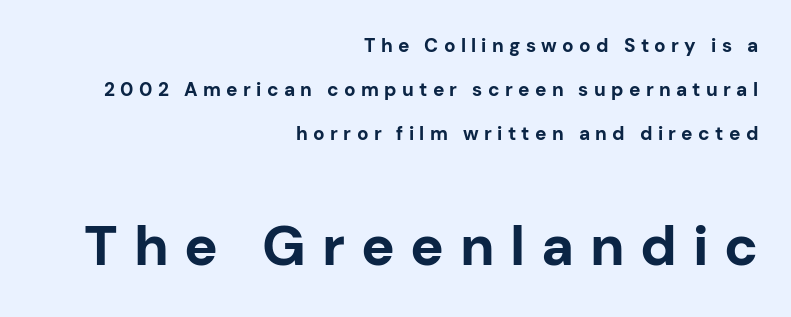
Q: Is the text bold? A: Yes.
Q: Is the text italic (slanted)? A: No, it is upright.
Q: Is the typeface a serif or a sans-serif typeface? A: Sans-serif.
Q: Is the text underlined? A: No.
Q: How is the paragraph aligned? A: Right-aligned.
Q: Is the spacing between letters normal or unusually wide? A: Unusually wide.
Q: Is the spacing between lines tight, normal or loose? A: Loose.
Q: Which block of text is set in a larger size, the first (top) or the second (bottom)? A: The second (bottom) one.
Q: Width (condensed, normal, or wide)? A: Normal.
Q: Stroke contrast? A: Low.
Q: x-height? A: Medium.
Q: Monospaced? A: No.
